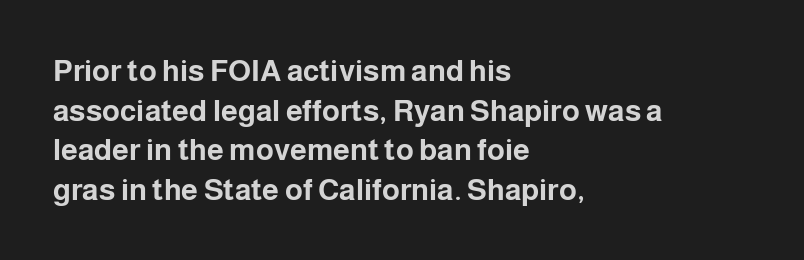
{"serif": "no", "italic": "no", "bold": "yes", "weight": "bold", "width": "normal", "stroke_contrast": "low", "x_height": "medium", "monospaced": "no", "underline": "no", "align": "left", "line_spacing": "normal", "line_spacing_ratio": 1.32, "letter_spacing": "normal", "letter_spacing_em": 0.0, "glyph_px": 30}
